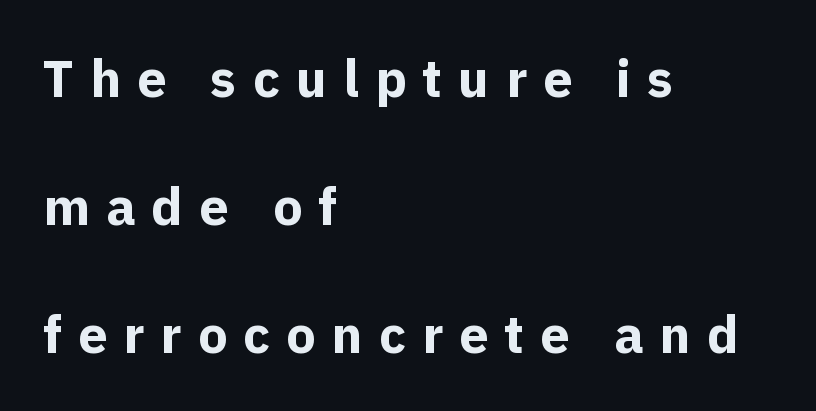
The space directly below the letters is spotless. The sample has been set heavy, in full bold. Does the leading feel generous? Absolutely, it's lavish. The rendering inserts visible extra space after every character. Nope, not italic — everything's standing straight. Horizontally, the lines are justified to the leading edge only.
